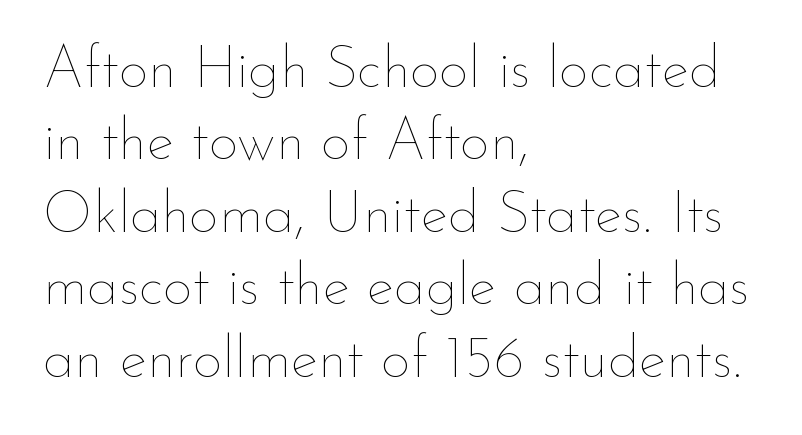
The image shows 58 px thin type, upright; set left-aligned, normal line spacing (1.25x), normal letter spacing, not underlined; low stroke contrast and a small x-height.
